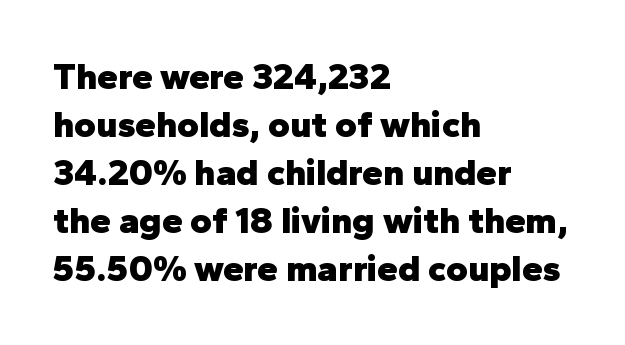
The image shows 37 px heavy sans-serif type, upright; set left-aligned, normal line spacing (1.3x), normal letter spacing, not underlined; low stroke contrast and a medium x-height.
